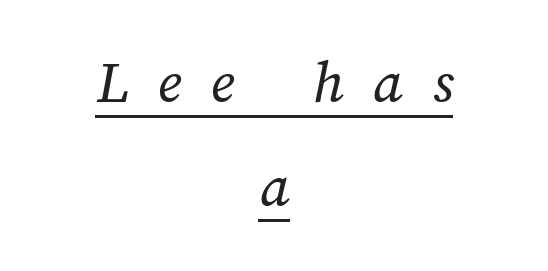
Q: Is the text bold? A: No.
Q: Is the text underlined? A: Yes.
Q: How is the paragraph aligned? A: Centered.
Q: Is the spacing between letters normal or unusually wide? A: Unusually wide.
Q: Is the spacing between lines tight, normal or loose? A: Normal.
Q: Width (condensed, normal, or wide)? A: Normal.
Q: Stroke contrast? A: Medium.
Q: x-height? A: Medium.
Q: Monospaced? A: No.
